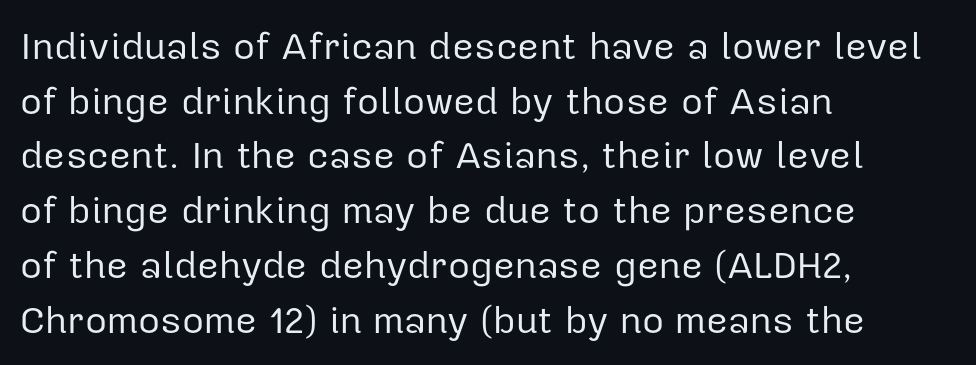
Q: Is the text bold? A: No.
Q: Is the text italic (slanted)? A: No, it is upright.
Q: Is the typeface a serif or a sans-serif typeface? A: Sans-serif.
Q: Is the text underlined? A: No.
Q: How is the paragraph aligned? A: Left-aligned.
Q: Is the spacing between letters normal or unusually wide? A: Normal.
Q: Is the spacing between lines tight, normal or loose? A: Normal.
Q: Width (condensed, normal, or wide)? A: Normal.
Q: Stroke contrast? A: Low.
Q: x-height? A: Medium.
Q: Monospaced? A: No.
